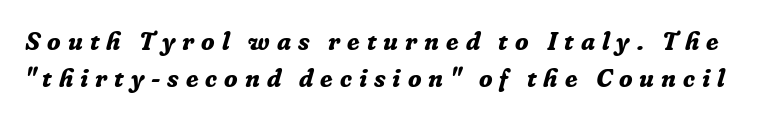
The image shows 25 px bold type, italic (leaning right); set normal line spacing (1.5x), unusually wide letter spacing (+0.28 em), not underlined.
